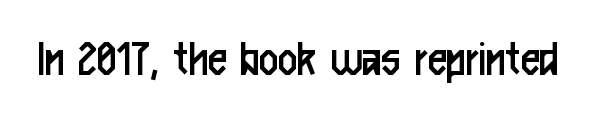
{"serif": "no", "italic": "no", "bold": "no", "weight": "regular", "width": "condensed", "stroke_contrast": "low", "x_height": "medium", "monospaced": "no", "underline": "no", "letter_spacing": "normal", "letter_spacing_em": 0.0, "glyph_px": 53}
